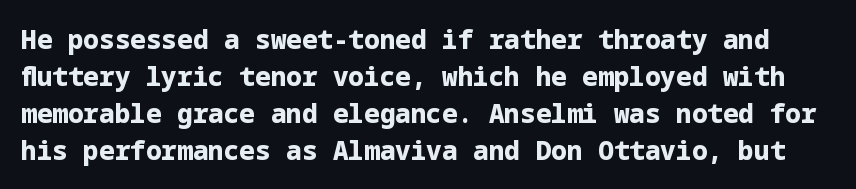
The image shows 26 px bold type, upright; set normal line spacing (1.42x), normal letter spacing, not underlined.
